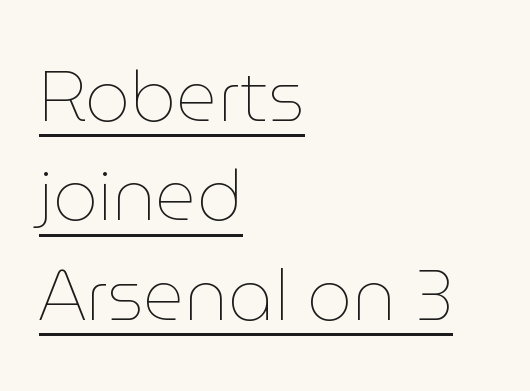
The image shows 71 px thin type, upright; set left-aligned, normal line spacing (1.4x), normal letter spacing, underlined; low stroke contrast and a medium x-height.
